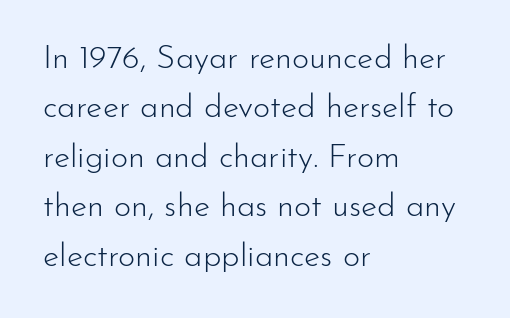
Q: Is the text bold? A: No.
Q: Is the text italic (slanted)? A: No, it is upright.
Q: Is the typeface a serif or a sans-serif typeface? A: Sans-serif.
Q: Is the text underlined? A: No.
Q: How is the paragraph aligned? A: Left-aligned.
Q: Is the spacing between letters normal or unusually wide? A: Normal.
Q: Is the spacing between lines tight, normal or loose? A: Normal.
Q: Width (condensed, normal, or wide)? A: Normal.
Q: Stroke contrast? A: Low.
Q: x-height? A: Small.
Q: Monospaced? A: No.
